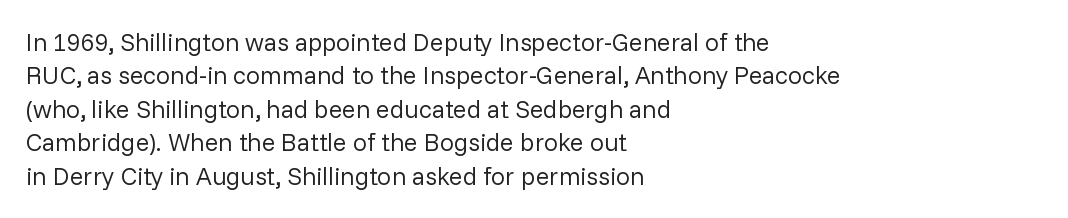
Q: Is the text bold? A: No.
Q: Is the text italic (slanted)? A: No, it is upright.
Q: Is the text underlined? A: No.
Q: How is the paragraph aligned? A: Left-aligned.
Q: Is the spacing between letters normal or unusually wide? A: Normal.
Q: Is the spacing between lines tight, normal or loose? A: Normal.
